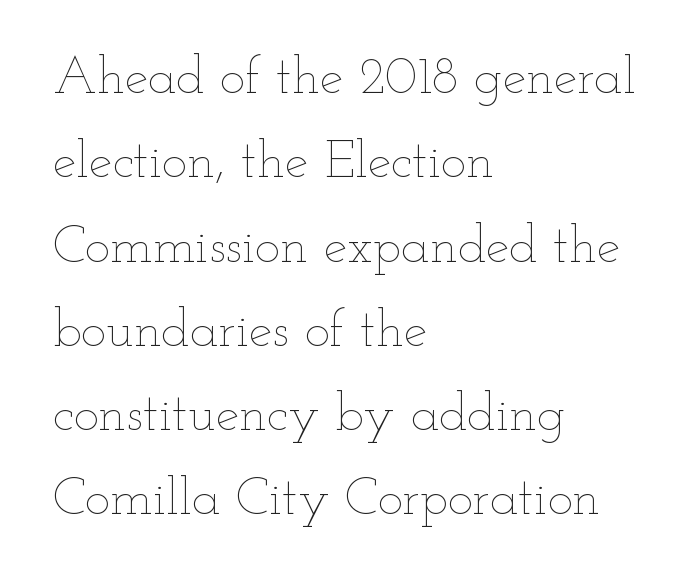
Q: Is the text bold? A: No.
Q: Is the text italic (slanted)? A: No, it is upright.
Q: Is the text underlined? A: No.
Q: How is the paragraph aligned? A: Left-aligned.
Q: Is the spacing between letters normal or unusually wide? A: Normal.
Q: Is the spacing between lines tight, normal or loose? A: Normal.
Q: Width (condensed, normal, or wide)? A: Wide.
Q: Stroke contrast? A: Low.
Q: x-height? A: Small.
Q: Monospaced? A: No.
